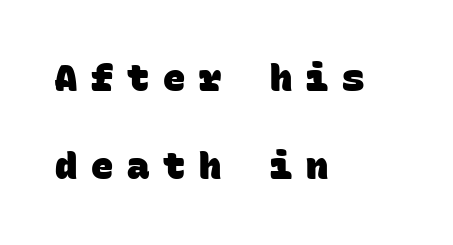
Q: Is the text bold? A: Yes.
Q: Is the typeface a serif or a sans-serif typeface? A: Sans-serif.
Q: Is the text underlined? A: No.
Q: How is the paragraph aligned? A: Left-aligned.
Q: Is the spacing between letters normal or unusually wide? A: Unusually wide.
Q: Is the spacing between lines tight, normal or loose? A: Loose.
Q: Width (condensed, normal, or wide)? A: Normal.
Q: Stroke contrast? A: Low.
Q: x-height? A: Large.
Q: Monospaced? A: Yes.
